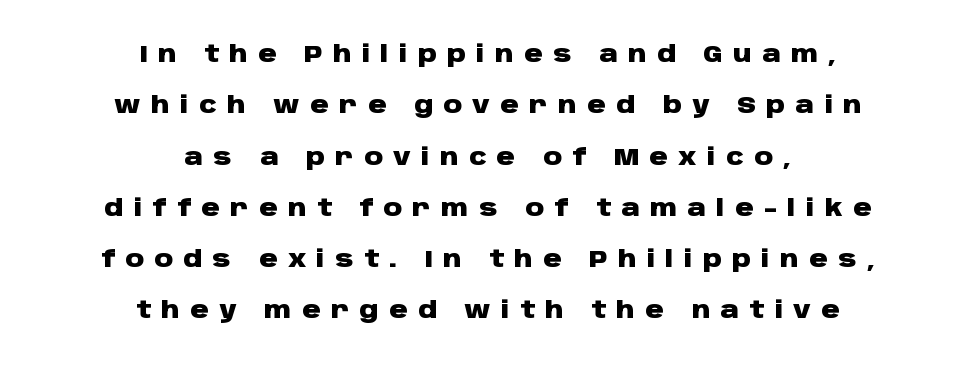
Q: Is the text bold? A: Yes.
Q: Is the text italic (slanted)? A: No, it is upright.
Q: Is the text underlined? A: No.
Q: How is the paragraph aligned? A: Centered.
Q: Is the spacing between letters normal or unusually wide? A: Unusually wide.
Q: Is the spacing between lines tight, normal or loose? A: Loose.
